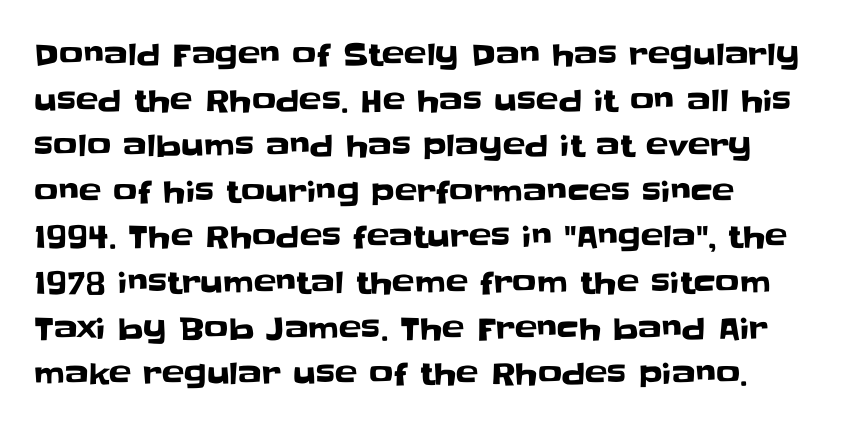
{"serif": "no", "italic": "no", "width": "normal", "stroke_contrast": "low", "x_height": "large", "monospaced": "no", "underline": "no", "align": "left", "line_spacing": "normal", "line_spacing_ratio": 1.52, "letter_spacing": "normal", "letter_spacing_em": 0.0, "glyph_px": 30}
